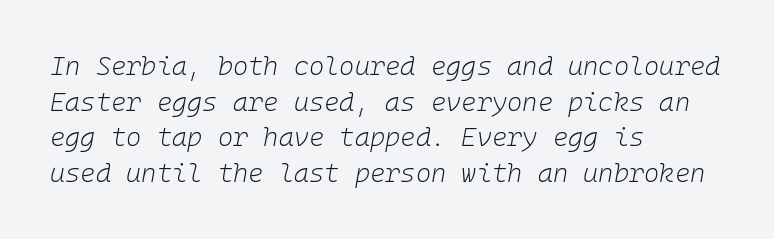
The letters look calm and open, with moderate or lighter stems. Each line starts at the same left margin while the right side varies. You could call the tracking neutral — neither tight nor loose. The string is rendered with underlining switched off. Yep, that's italic — everything's leaning.
